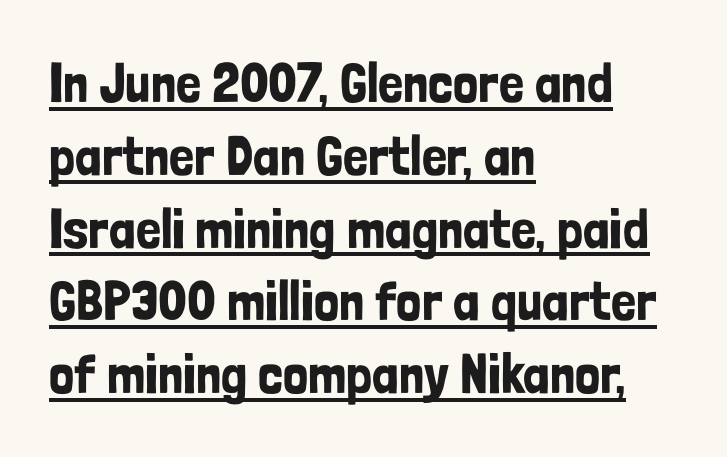
The image shows 56 px condensed sans-serif type, upright; set left-aligned, normal line spacing (1.3x), normal letter spacing, underlined; low stroke contrast and a medium x-height.
